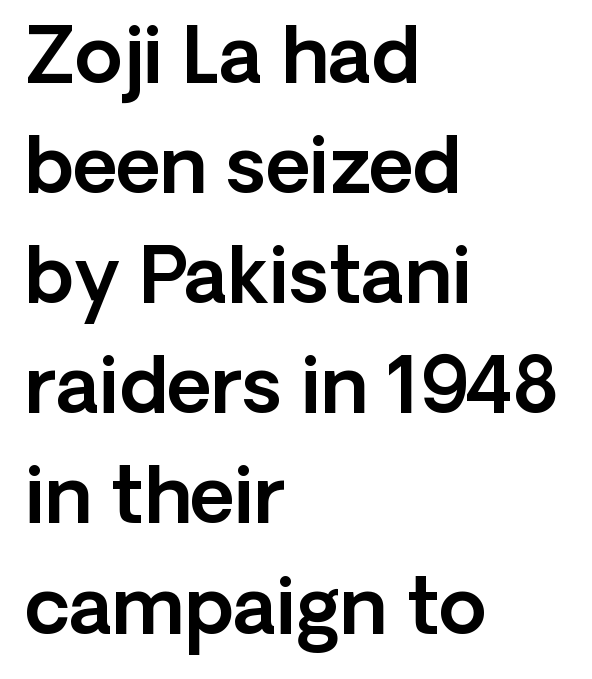
Looks like regular typesetting: each glyph gets only the width it needs. Standard letterfit; no display-style spreading of the glyphs. This block has exactly the height ordinary leading produces. Words float on clear page, feet unadorned. Each line starts at the same left margin while the right side varies.
